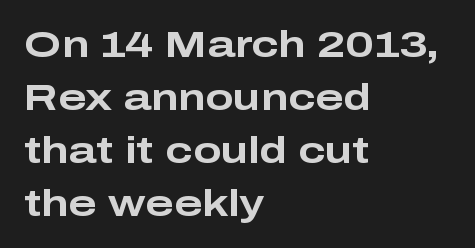
Q: Is the text bold? A: Yes.
Q: Is the text italic (slanted)? A: No, it is upright.
Q: Is the typeface a serif or a sans-serif typeface? A: Sans-serif.
Q: Is the text underlined? A: No.
Q: How is the paragraph aligned? A: Left-aligned.
Q: Is the spacing between letters normal or unusually wide? A: Normal.
Q: Is the spacing between lines tight, normal or loose? A: Normal.
Q: Width (condensed, normal, or wide)? A: Wide.
Q: Stroke contrast? A: Low.
Q: x-height? A: Medium.
Q: Monospaced? A: No.
